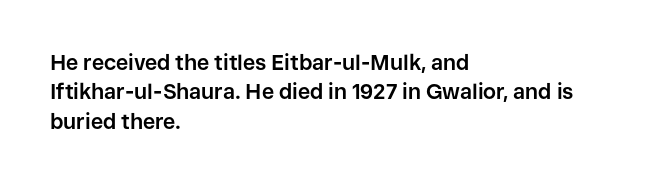
{"italic": "no", "bold": "yes", "underline": "no", "align": "left", "line_spacing": "normal", "line_spacing_ratio": 1.4, "letter_spacing": "normal", "letter_spacing_em": 0.0, "glyph_px": 21}
